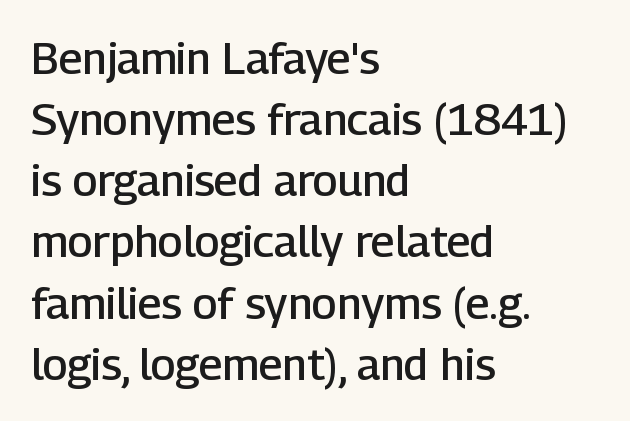
Inter-character spacing is left at the font's built-in metrics. Each letter keeps its own natural width here, so spacing adapts to shape. Whoever set this chose a conventional vertical rhythm. Horizontally, the lines are justified to the leading edge only. Has an underline been added? It has not. Tall strokes in this sample are plumb rather than angled.
